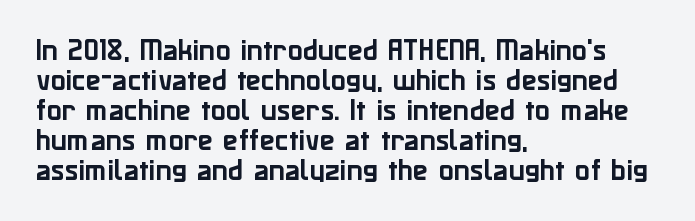
The image shows 25 px text type, upright; set left-aligned, line spacing 1.2x, normal letter spacing, not underlined.
